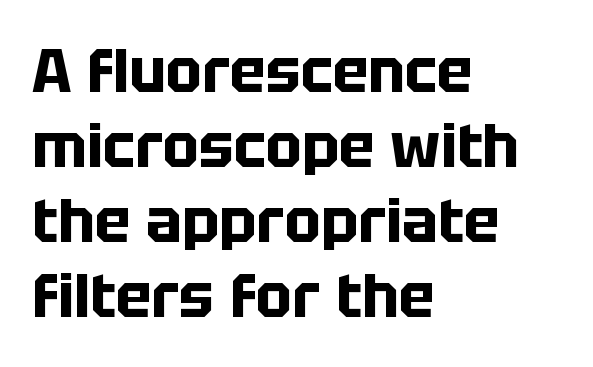
Q: Is the text bold? A: Yes.
Q: Is the text italic (slanted)? A: No, it is upright.
Q: Is the typeface a serif or a sans-serif typeface? A: Sans-serif.
Q: Is the text underlined? A: No.
Q: How is the paragraph aligned? A: Left-aligned.
Q: Is the spacing between letters normal or unusually wide? A: Normal.
Q: Is the spacing between lines tight, normal or loose? A: Normal.
Q: Width (condensed, normal, or wide)? A: Normal.
Q: Stroke contrast? A: Low.
Q: x-height? A: Large.
Q: Monospaced? A: No.
